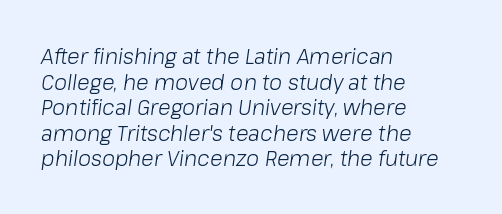
Q: Is the text bold? A: No.
Q: Is the text italic (slanted)? A: Yes, it leans right by about 8 degrees.
Q: Is the text underlined? A: No.
Q: How is the paragraph aligned? A: Left-aligned.
Q: Is the spacing between letters normal or unusually wide? A: Normal.
